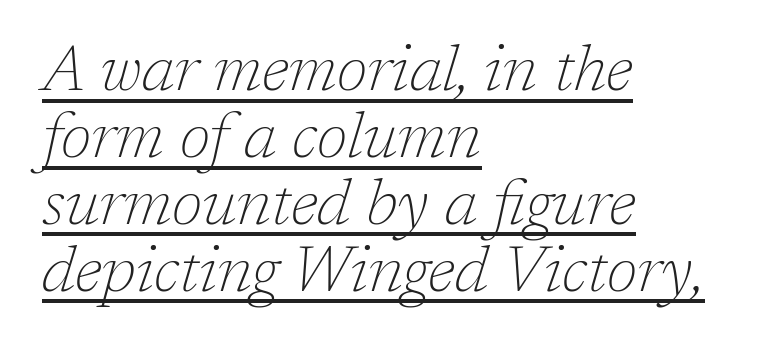
The letters sit at their default tracking, neither squeezed nor spread. Horizontal alignment here is leftward, the default for most running prose. The letters are slanted; this is an italic face. Honestly, the underline is the first thing you notice here. Here the designer chose a conventional face with non-uniform glyph widths.
